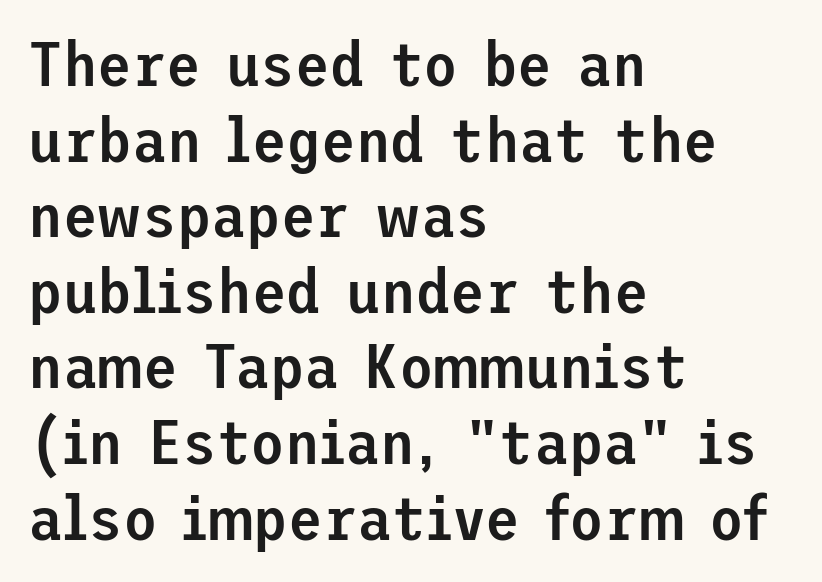
{"serif": "no", "italic": "no", "bold": "semi", "weight": "semibold", "width": "normal", "stroke_contrast": "low", "x_height": "medium", "underline": "no", "align": "left", "line_spacing_ratio": 1.2, "letter_spacing": "normal", "letter_spacing_em": 0.0, "glyph_px": 63}
